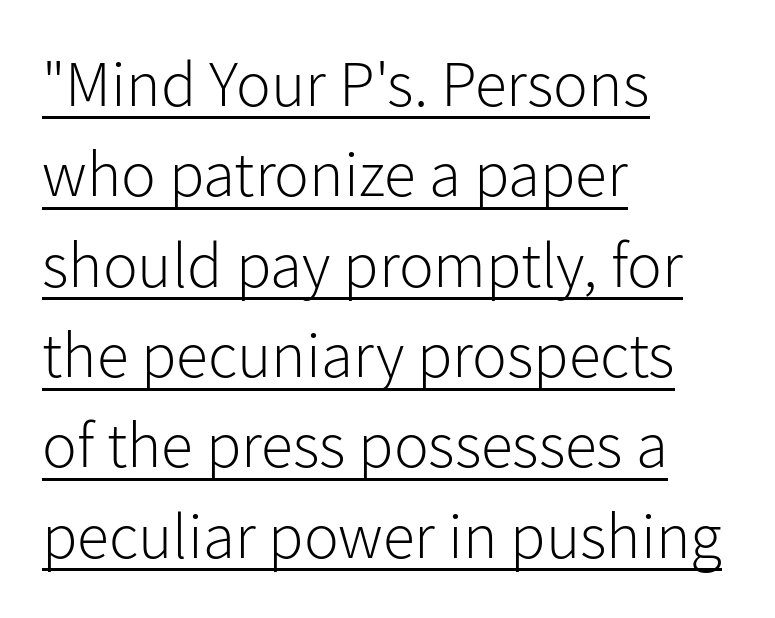
Q: Is the text bold? A: No.
Q: Is the text italic (slanted)? A: No, it is upright.
Q: Is the typeface a serif or a sans-serif typeface? A: Sans-serif.
Q: Is the text underlined? A: Yes.
Q: How is the paragraph aligned? A: Left-aligned.
Q: Is the spacing between letters normal or unusually wide? A: Normal.
Q: Is the spacing between lines tight, normal or loose? A: Normal.
Q: Width (condensed, normal, or wide)? A: Normal.
Q: Stroke contrast? A: Low.
Q: x-height? A: Medium.
Q: Monospaced? A: No.
